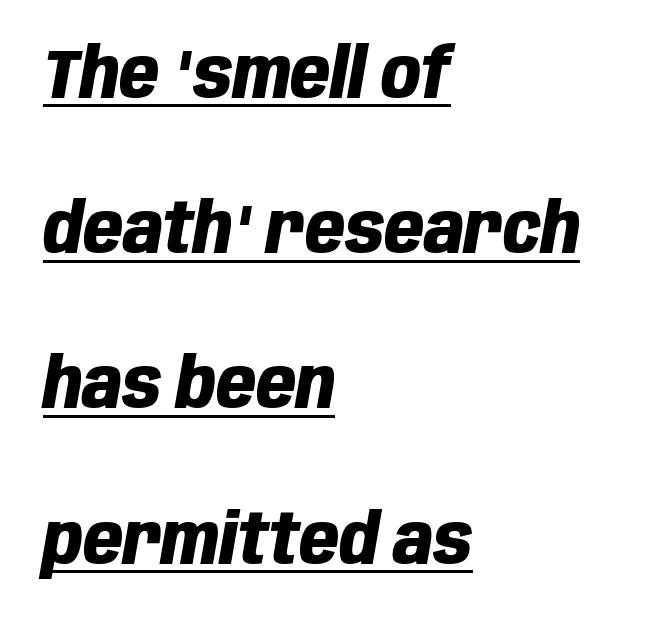
Q: Is the text bold? A: Yes.
Q: Is the text italic (slanted)? A: Yes, it leans right by about 10 degrees.
Q: Is the text underlined? A: Yes.
Q: How is the paragraph aligned? A: Left-aligned.
Q: Is the spacing between letters normal or unusually wide? A: Normal.
Q: Is the spacing between lines tight, normal or loose? A: Loose.
Q: Width (condensed, normal, or wide)? A: Condensed.
Q: Stroke contrast? A: Low.
Q: x-height? A: Large.
Q: Monospaced? A: No.
